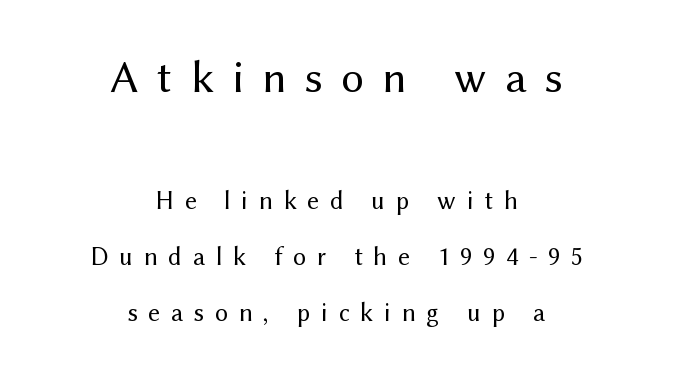
{"serif": "no", "italic": "no", "bold": "no", "weight": "regular", "width": "normal", "stroke_contrast": "medium", "x_height": "medium", "monospaced": "no", "underline": "no", "align": "center", "line_spacing": "loose", "line_spacing_ratio": 2.17, "letter_spacing": "wide", "letter_spacing_em": 0.41, "larger_block": "first", "size_ratio": 1.73, "glyph_px": 45}
